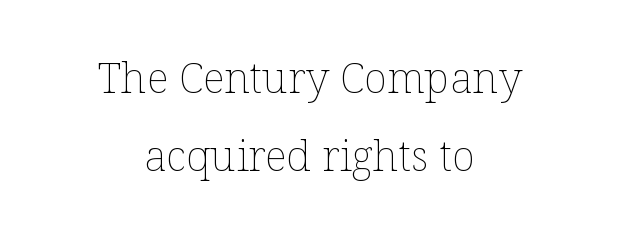
Q: Is the text bold? A: No.
Q: Is the text italic (slanted)? A: No, it is upright.
Q: Is the text underlined? A: No.
Q: How is the paragraph aligned? A: Centered.
Q: Is the spacing between letters normal or unusually wide? A: Normal.
Q: Width (condensed, normal, or wide)? A: Normal.
Q: Stroke contrast? A: Low.
Q: x-height? A: Medium.
Q: Monospaced? A: No.
